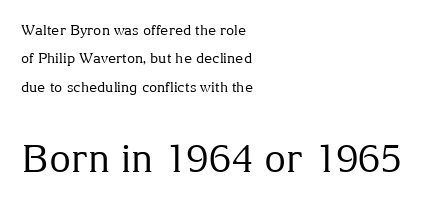
Q: Is the text bold? A: No.
Q: Is the text italic (slanted)? A: No, it is upright.
Q: Is the typeface a serif or a sans-serif typeface? A: Serif.
Q: Is the text underlined? A: No.
Q: How is the paragraph aligned? A: Left-aligned.
Q: Is the spacing between letters normal or unusually wide? A: Normal.
Q: Is the spacing between lines tight, normal or loose? A: Loose.
Q: Which block of text is set in a larger size, the first (top) or the second (bottom)? A: The second (bottom) one.
Q: Width (condensed, normal, or wide)? A: Normal.
Q: Stroke contrast? A: Medium.
Q: x-height? A: Medium.
Q: Monospaced? A: No.
